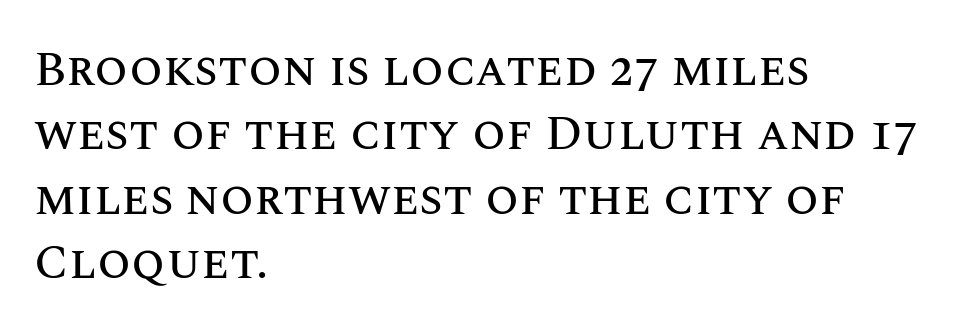
The passage shown is not underscored anywhere. Italic? Not at all — the glyphs are vertical. Is this a fixed-width face? No — the glyphs have proportional, varying widths. The block of text has a typical density, with ordinary space between rows. How are the letters spaced? Ordinarily, with no added tracking.
